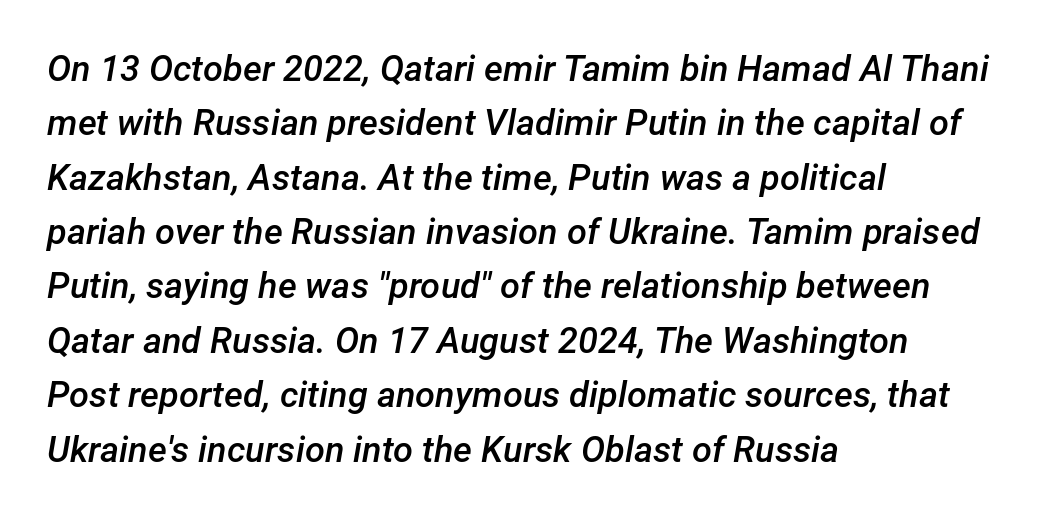
The image shows 36 px semibold type, italic (leaning right); set left-aligned, normal line spacing (1.51x), normal letter spacing, not underlined; low stroke contrast and a medium x-height.
